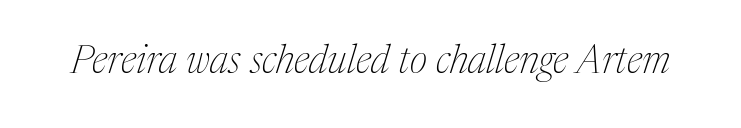
{"serif": "yes", "italic": "yes", "lean": "right", "slant_degrees": 17, "bold": "no", "weight": "thin", "width": "normal", "stroke_contrast": "medium", "x_height": "medium", "monospaced": "no", "underline": "no", "letter_spacing": "normal", "letter_spacing_em": 0.0, "glyph_px": 39}
